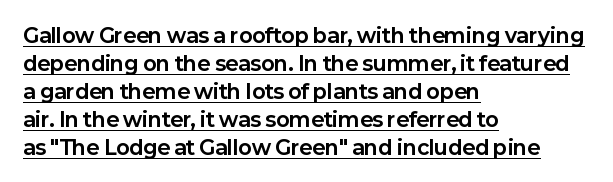
{"italic": "no", "bold": "yes", "underline": "yes", "align": "left", "line_spacing": "normal", "line_spacing_ratio": 1.4, "letter_spacing": "normal", "letter_spacing_em": 0.0, "glyph_px": 20}
